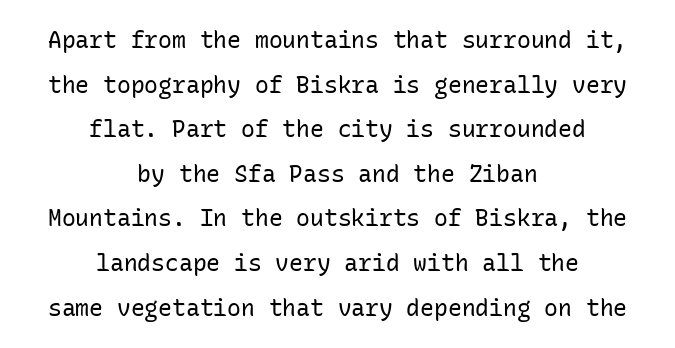
Nope, not italic — everything's standing straight. The line texture is even and compact thanks to regular tracking. Compared with a typical body face, this is equally light or lighter still. A bare baseline throughout the passage.
